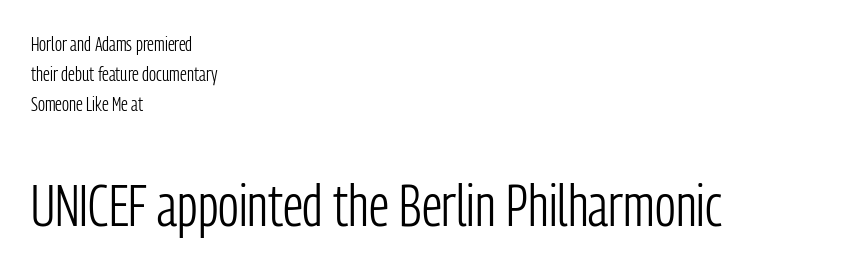
Q: Is the text bold? A: No.
Q: Is the text italic (slanted)? A: No, it is upright.
Q: Is the typeface a serif or a sans-serif typeface? A: Sans-serif.
Q: Is the text underlined? A: No.
Q: How is the paragraph aligned? A: Left-aligned.
Q: Is the spacing between letters normal or unusually wide? A: Normal.
Q: Is the spacing between lines tight, normal or loose? A: Normal.
Q: Which block of text is set in a larger size, the first (top) or the second (bottom)? A: The second (bottom) one.
Q: Width (condensed, normal, or wide)? A: Condensed.
Q: Stroke contrast? A: Low.
Q: x-height? A: Medium.
Q: Monospaced? A: No.
